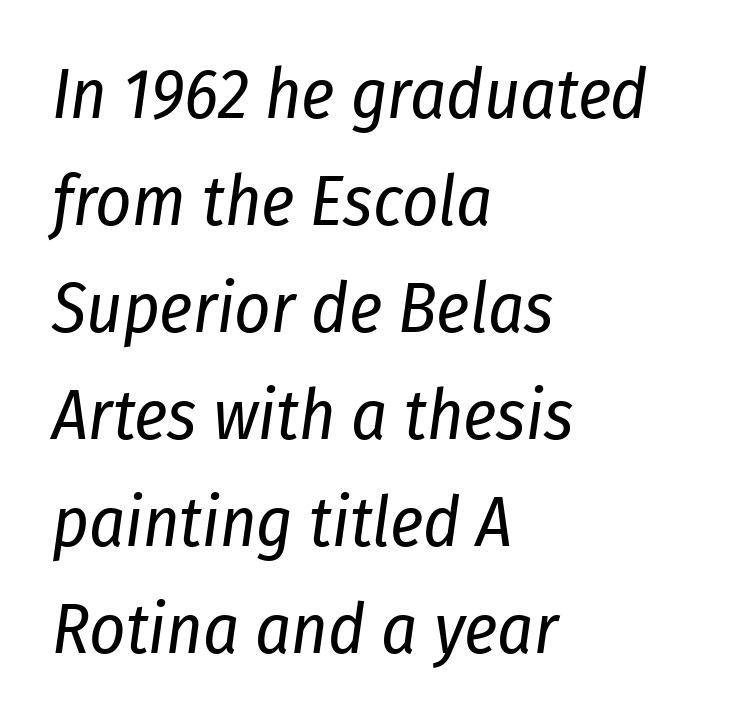
The rendering uses a moderate line-height, typical for paragraphs. The letterforms sit at book weight or below. No word sits above an underline. Nobody touched the tracking dial on this one.
